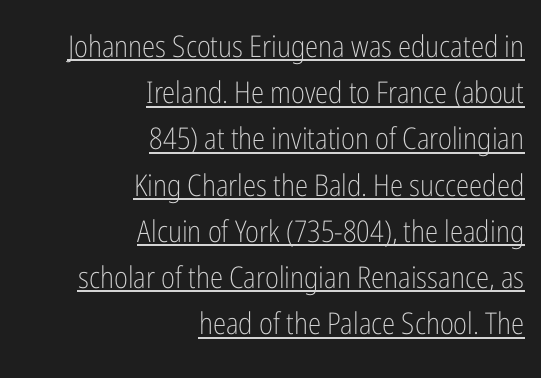
Q: Is the text bold? A: No.
Q: Is the text italic (slanted)? A: No, it is upright.
Q: Is the typeface a serif or a sans-serif typeface? A: Sans-serif.
Q: Is the text underlined? A: Yes.
Q: How is the paragraph aligned? A: Right-aligned.
Q: Is the spacing between letters normal or unusually wide? A: Normal.
Q: Is the spacing between lines tight, normal or loose? A: Normal.
Q: Width (condensed, normal, or wide)? A: Condensed.
Q: Stroke contrast? A: Low.
Q: x-height? A: Medium.
Q: Monospaced? A: No.
